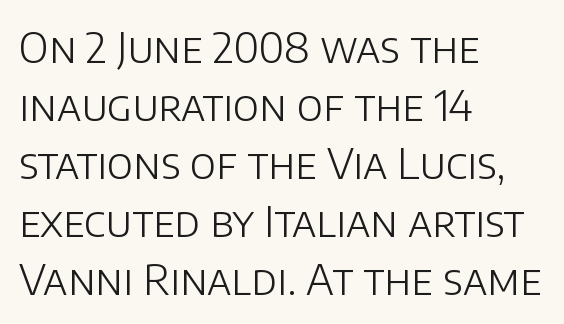
{"serif": "no", "italic": "no", "bold": "no", "weight": "light", "width": "normal", "stroke_contrast": "low", "x_height": "large", "monospaced": "no", "underline": "no", "align": "left", "line_spacing": "normal", "line_spacing_ratio": 1.38, "letter_spacing": "normal", "letter_spacing_em": 0.0, "glyph_px": 42}
